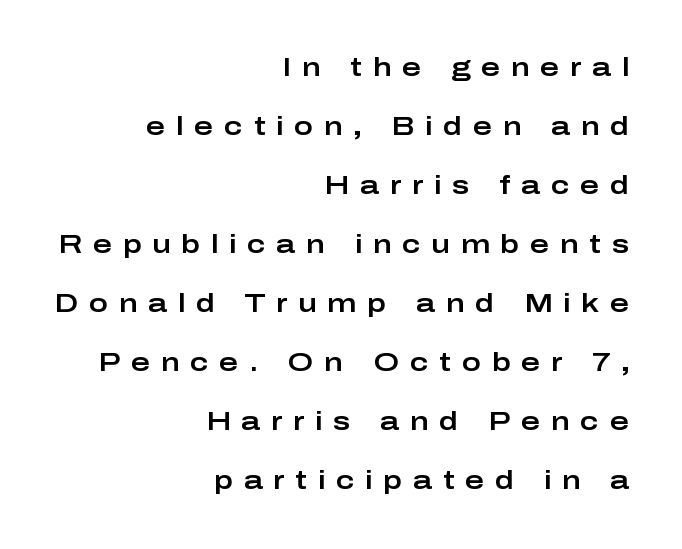
{"italic": "no", "underline": "no", "align": "right", "line_spacing": "loose", "line_spacing_ratio": 2.27, "letter_spacing": "wide", "letter_spacing_em": 0.41, "glyph_px": 26}
